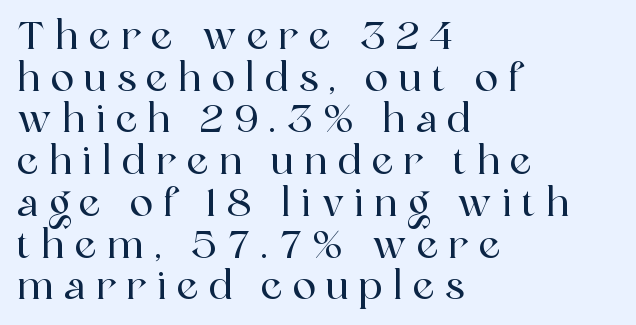
{"serif": "yes", "italic": "no", "width": "normal", "x_height": "medium", "monospaced": "no", "underline": "no", "align": "left", "line_spacing": "tight", "line_spacing_ratio": 1.07, "letter_spacing": "wide", "letter_spacing_em": 0.26, "glyph_px": 39}
